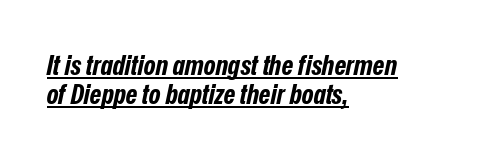
If you measured baseline to baseline, you'd find a short distance. These lines carry a lot of weight — the face is fully bold. A baseline rule has been typeset under these characters. Line beginnings align vertically; line endings do not. Each letter keeps its own natural width here, so spacing adapts to shape. Look at the tracking — it's just the regular setting, nothing added.
